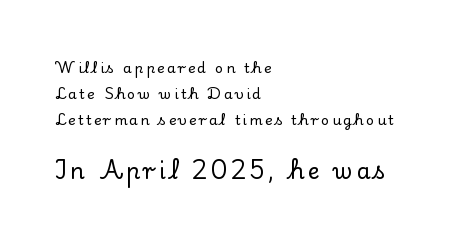
Q: Is the text italic (slanted)? A: No, it is upright.
Q: Is the text underlined? A: No.
Q: How is the paragraph aligned? A: Left-aligned.
Q: Which block of text is set in a larger size, the first (top) or the second (bottom)? A: The second (bottom) one.
